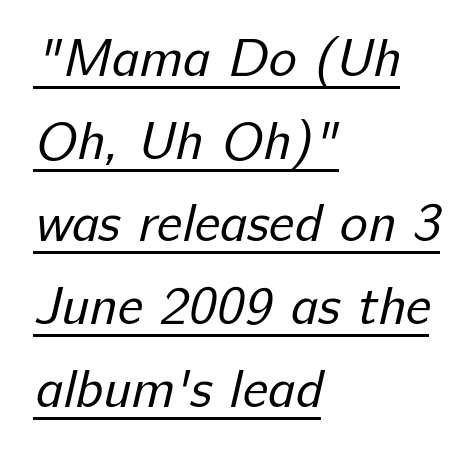
The image shows 53 px regular-weight sans-serif type; set left-aligned, normal line spacing (1.56x), normal letter spacing, underlined; low stroke contrast and a medium x-height.
